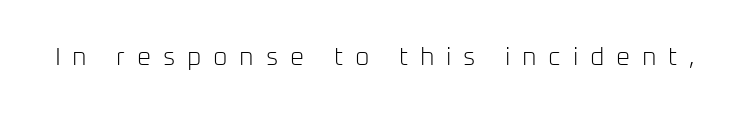
{"italic": "no", "bold": "no", "underline": "no", "letter_spacing": "wide", "letter_spacing_em": 0.47, "glyph_px": 25}
